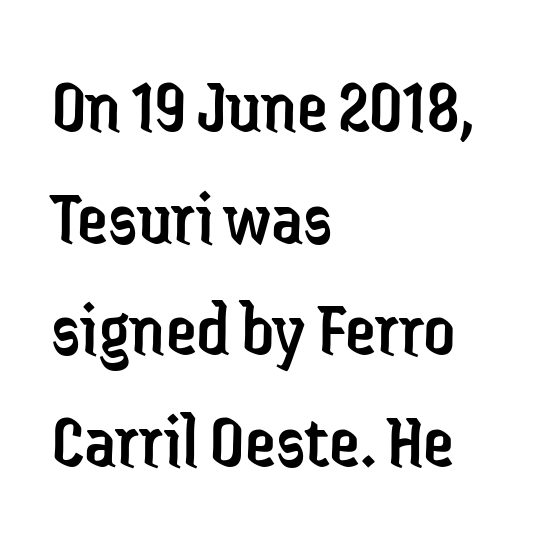
The setting favours the left margin, as ordinary paragraphs usually do. Students, note that the glyphs here touch the page at normal intervals. Letterform terminals end flat and unadorned throughout the passage. Looks like regular typesetting: each glyph gets only the width it needs. Glance below the letters and you will spot only blank space.
